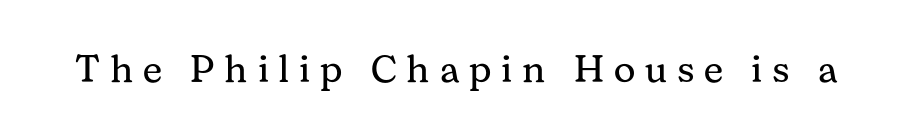
The image shows 38 px regular-weight serif type, upright; set unusually wide letter spacing (+0.26 em), not underlined; medium stroke contrast and a medium x-height.
